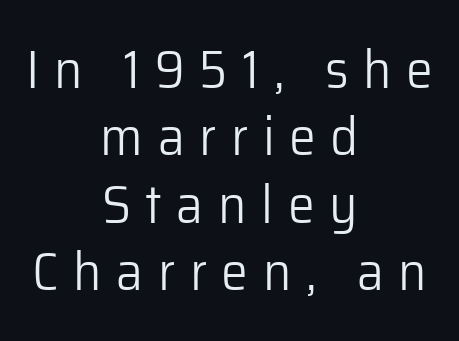
Stroke mass is kept to a normal reading level or below. This sample uses a sans-serif face. The font's upright variant was chosen for this text. The horizontal fit of the characters is loose and conspicuously gappy. Descenders hang freely into open space. These lines stack symmetrically, like a column narrowing and widening about its center.
